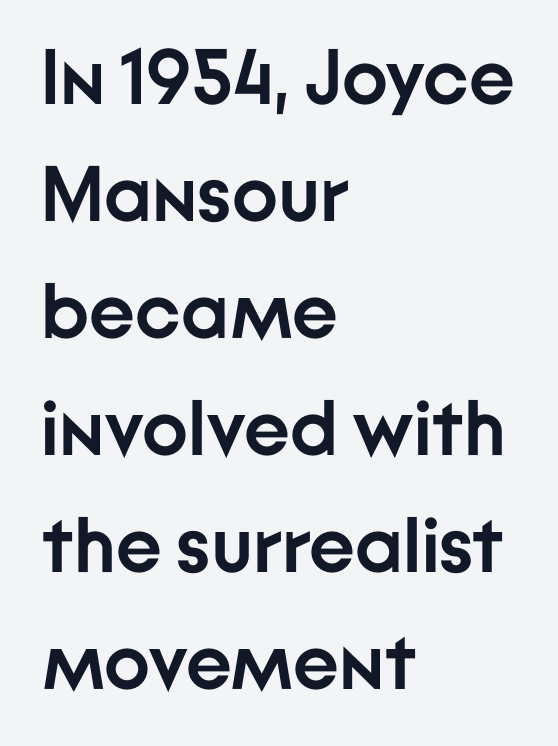
{"serif": "no", "italic": "no", "bold": "yes", "weight": "semibold", "width": "normal", "stroke_contrast": "low", "x_height": "medium", "monospaced": "no", "underline": "no", "align": "left", "line_spacing": "normal", "line_spacing_ratio": 1.5, "letter_spacing": "normal", "letter_spacing_em": 0.0, "glyph_px": 78}
